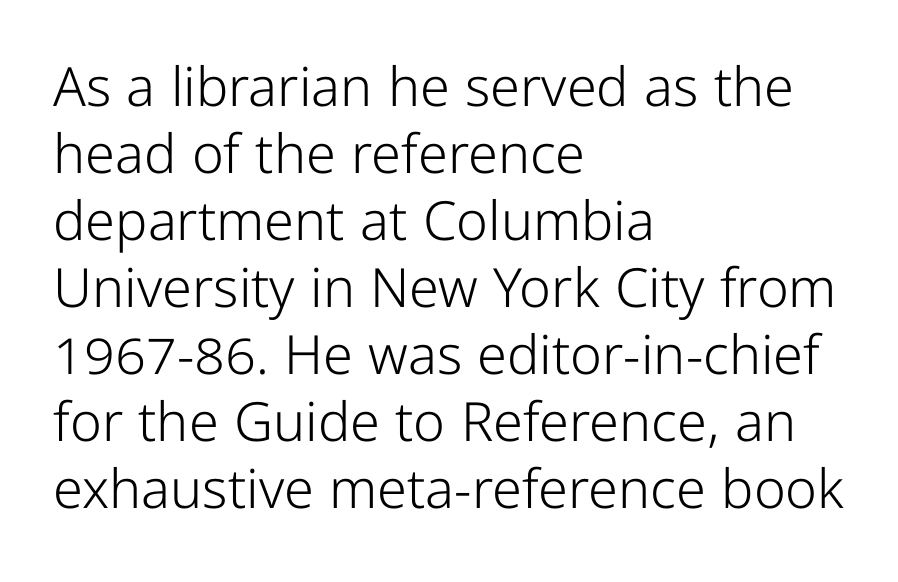
The image shows 54 px light, condensed sans-serif type, upright; set left-aligned, line spacing 1.24x, normal letter spacing, not underlined; low stroke contrast and a medium x-height.
